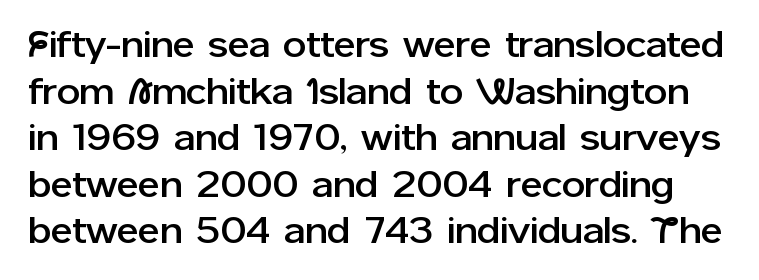
These lines are composed in type without serifs. Any mark beneath the type? The region is blank. The letters sit at their default tracking, neither squeezed nor spread. The rendering uses a moderate line-height, typical for paragraphs. The typography opts for an upright posture over an oblique one. Character widths vary here, with narrow letters taking less room than wide ones.
